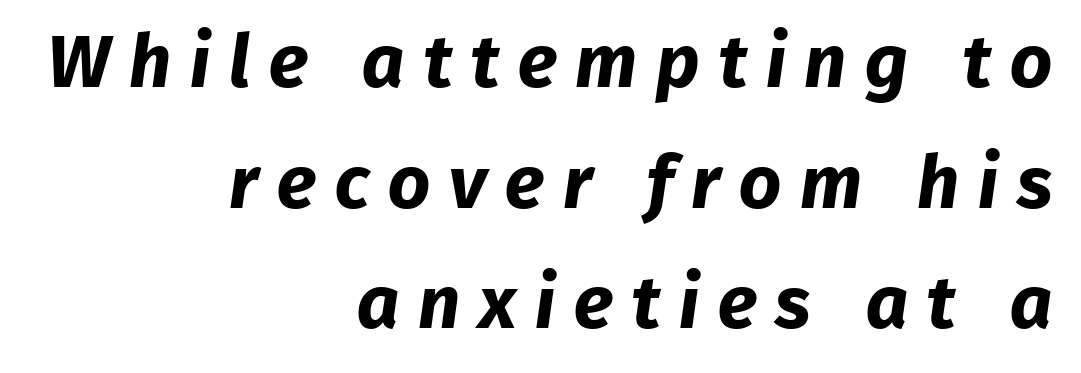
Inter-character spacing is expanded well beyond the font's built-in metrics. The strokes are fattened all the way to bold. The glyphs in this specimen are sans serif. Short and long lines alike share a common ending point at right.
